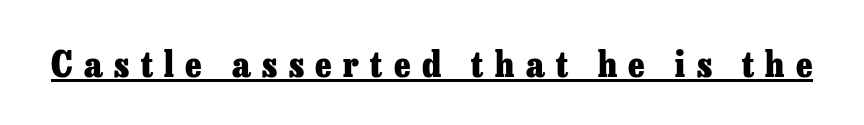
A baseline rule has been typeset under these characters. Every character sits straight up, as roman type does. Its strokes are broad and dark, the hallmark of bold type. Is this a fixed-width face? No — the glyphs have proportional, varying widths. This rendering widens character spacing well past its baseline value.
